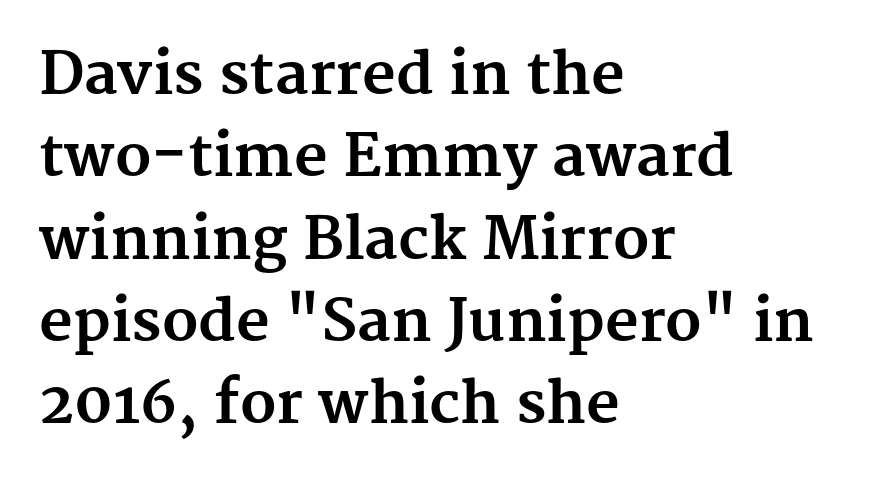
This rendering uses left alignment, leaving the right contour irregular. The glyphs have the mass of a bold cut. The passage shown is typed in a proportional face where columns would drift. Vertical spacing — default.
